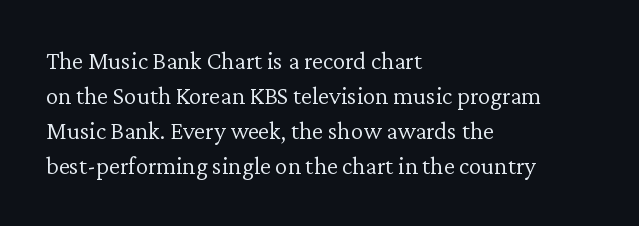
Nobody drew a line under any word here. The passage is arranged the way most books set body copy — flush left. Is the stroke heavy? The answer is a plain regular-or-lighter. Nobody touched the tracking dial on this one. A roman cut, with each character standing at attention. The space between consecutive lines is moderate.
